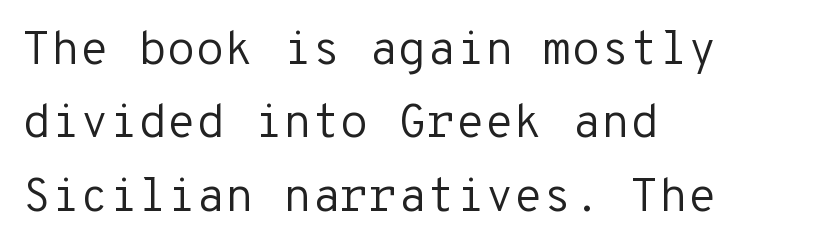
The strokes carry an ordinary text weight at most. These lines keep a tight, regular rhythm from letter to letter. Note: no serifs on the glyphs. Is this a fixed-width face? Yes — each glyph sits in an identical cell. One glance says typical: line gaps are just what's usual.
